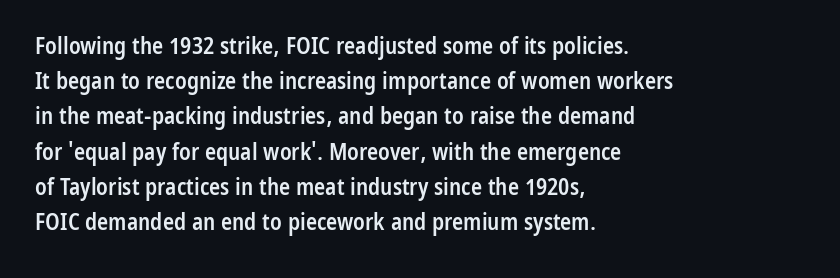
The image shows 23 px text type, upright; set left-aligned, normal line spacing (1.53x), normal letter spacing, not underlined.
